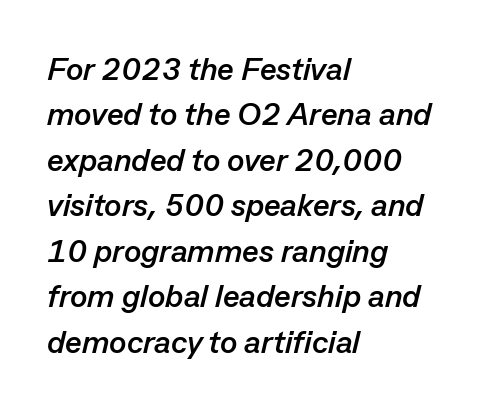
{"italic": "yes", "lean": "right", "slant_degrees": 13, "bold": "yes", "weight": "semibold", "width": "normal", "stroke_contrast": "low", "x_height": "medium", "monospaced": "no", "underline": "no", "align": "left", "line_spacing": "normal", "line_spacing_ratio": 1.42, "letter_spacing": "normal", "letter_spacing_em": 0.0, "glyph_px": 32}
